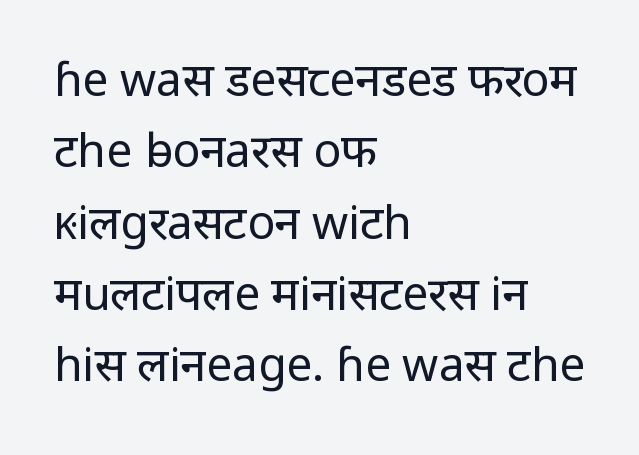
The image shows 46 px regular-weight sans-serif type, upright; set left-aligned, normal line spacing (1.55x), normal letter spacing, not underlined; low stroke contrast and a medium x-height.
